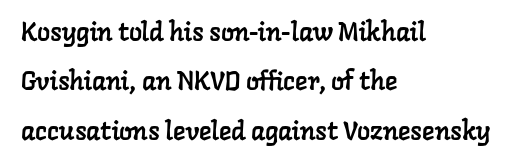
The image shows 26 px text type; set left-aligned, loose line spacing (1.9x), normal letter spacing, not underlined.
